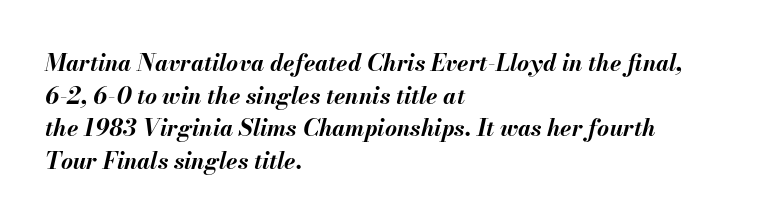
The image shows 23 px bold type, italic (leaning right); set left-aligned, normal line spacing (1.42x), normal letter spacing, not underlined.
